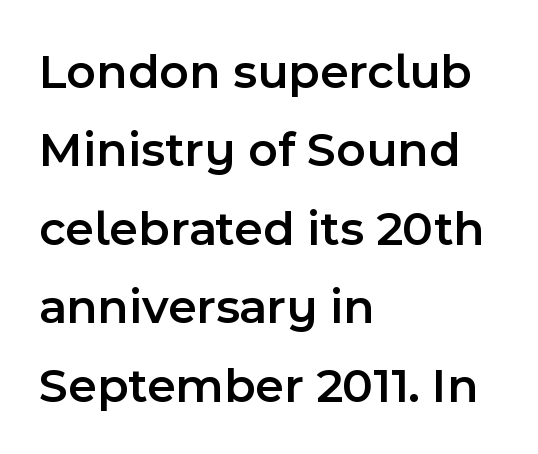
Moderately thickened strokes mark this as semibold type. Does the lettering tilt? It doesn't — this is upright. Serifs: no, the terminals of the letterforms are clean. The face used here is proportionally spaced, like ordinary book or web type. Here the glyphs are tracked normally, forming tight word shapes. Unmarked baselines from the first word to the last.
